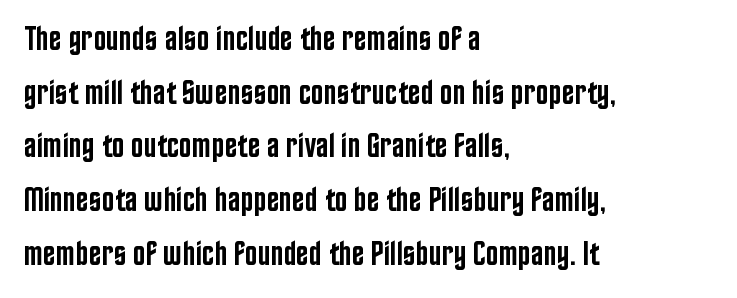
Q: Is the text bold? A: Semi-bold.
Q: Is the text italic (slanted)? A: No, it is upright.
Q: Is the typeface a serif or a sans-serif typeface? A: Sans-serif.
Q: Is the text underlined? A: No.
Q: How is the paragraph aligned? A: Left-aligned.
Q: Is the spacing between letters normal or unusually wide? A: Normal.
Q: Is the spacing between lines tight, normal or loose? A: Normal.
Q: Width (condensed, normal, or wide)? A: Condensed.
Q: Stroke contrast? A: Low.
Q: x-height? A: Large.
Q: Monospaced? A: No.
